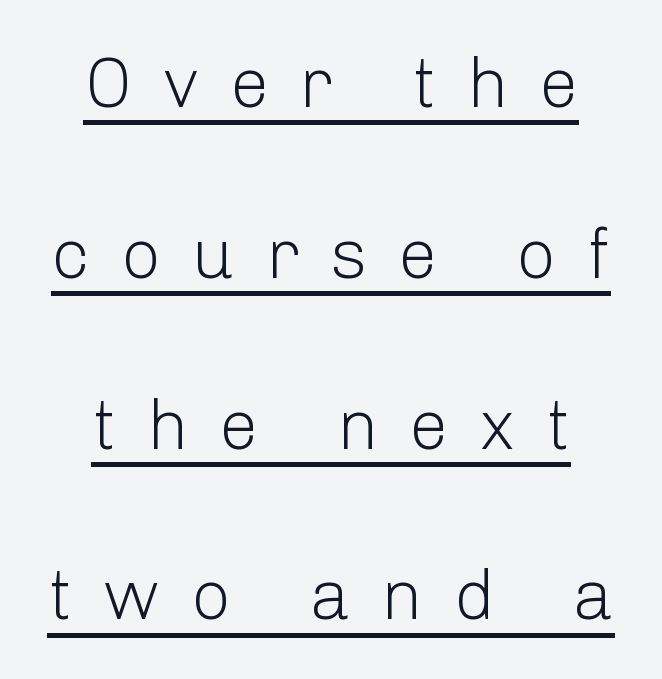
The image shows 70 px light sans-serif type, upright; set loose line spacing (2.44x), unusually wide letter spacing (+0.44 em), underlined; low stroke contrast and a medium x-height.
